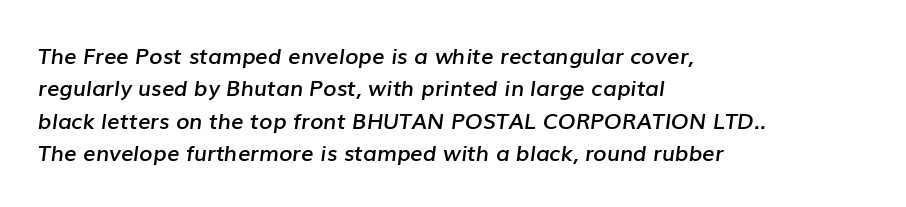
Q: Is the text bold? A: Semi-bold.
Q: Is the text italic (slanted)? A: Yes, it leans right by about 7 degrees.
Q: Is the text underlined? A: No.
Q: How is the paragraph aligned? A: Left-aligned.
Q: Is the spacing between letters normal or unusually wide? A: Normal.
Q: Is the spacing between lines tight, normal or loose? A: Normal.
